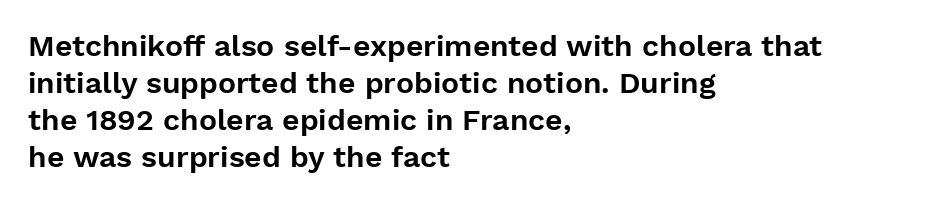
The letters stand upright; this is a roman face. Each word holds together tightly as a unit, with standard inter-letter gaps. The passage shown is typed in a proportional face where columns would drift. The baseline area is clear.
